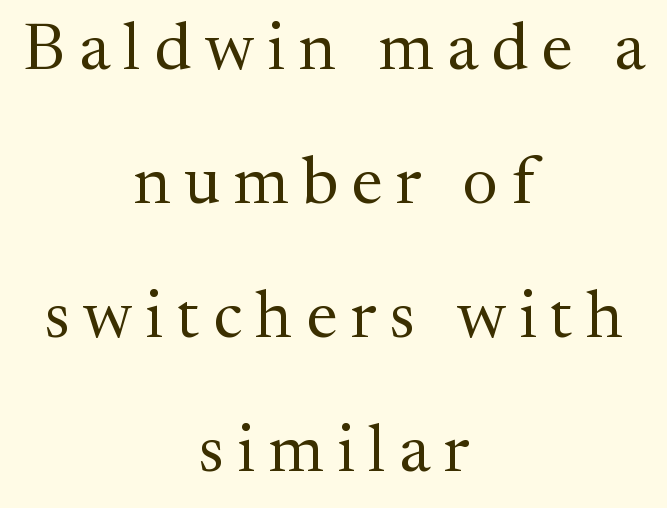
Stroke terminals: seriffed. A typesetter would call this leading open, well beyond the default. Looks like regular typesetting: each glyph gets only the width it needs. Italic? Not at all — the glyphs are vertical. Bold? No — there's no thickening of the strokes. The rendering inserts visible extra space after every character.
